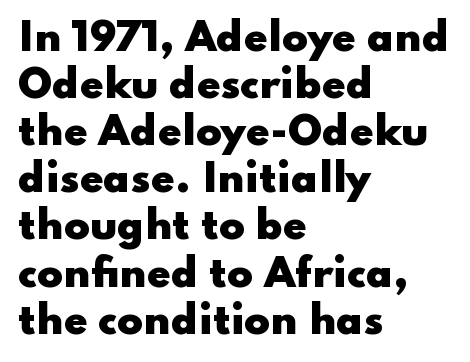
The passage is arranged the way most books set body copy — flush left. Inter-character spacing is left at the font's built-in metrics. Weight: bold. These lines are rendered in a variable-pitch font. When letters stand straight like this, we call the style roman or upright.
